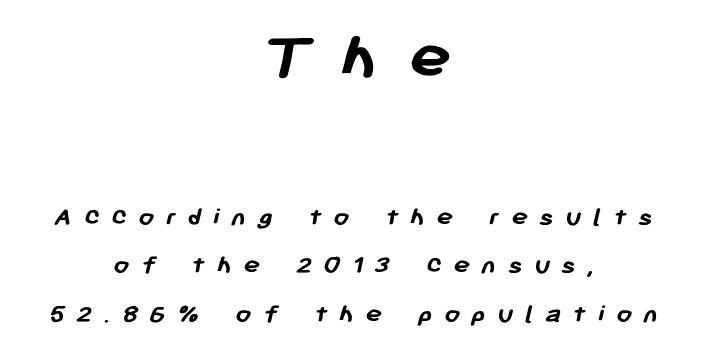
The image shows 71 px semibold sans-serif type; set centered, line spacing 1.73x, unusually wide letter spacing (+0.41 em), not underlined; the first (top) block is 2.54x larger; low stroke contrast and a medium x-height.
